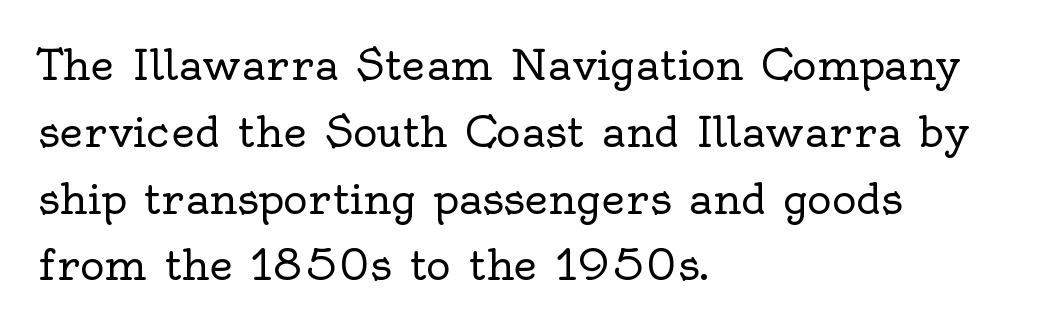
{"serif": "yes", "italic": "no", "bold": "no", "weight": "regular", "width": "normal", "x_height": "small", "monospaced": "no", "underline": "no", "align": "left", "line_spacing": "normal", "line_spacing_ratio": 1.59, "letter_spacing": "normal", "letter_spacing_em": 0.0, "glyph_px": 42}
